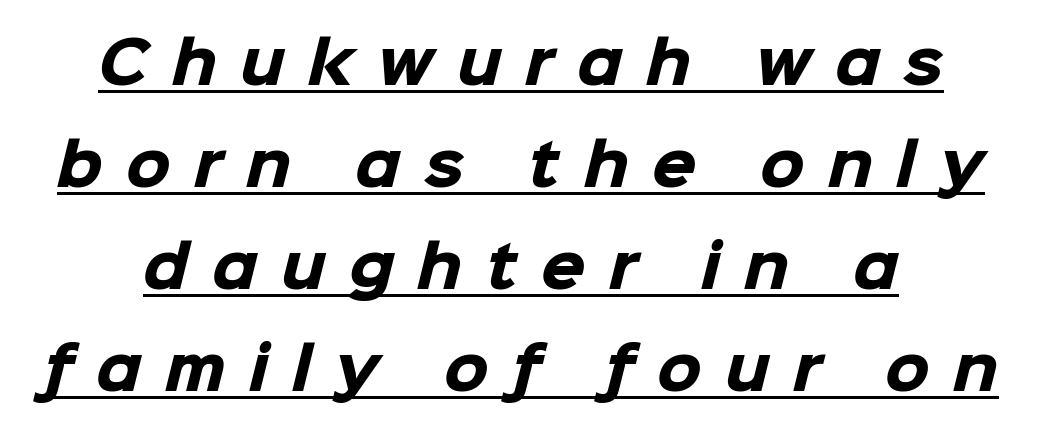
Q: Is the text bold? A: Yes.
Q: Is the typeface a serif or a sans-serif typeface? A: Sans-serif.
Q: Is the text underlined? A: Yes.
Q: How is the paragraph aligned? A: Centered.
Q: Is the spacing between letters normal or unusually wide? A: Unusually wide.
Q: Width (condensed, normal, or wide)? A: Normal.
Q: Stroke contrast? A: Low.
Q: x-height? A: Medium.
Q: Monospaced? A: No.
